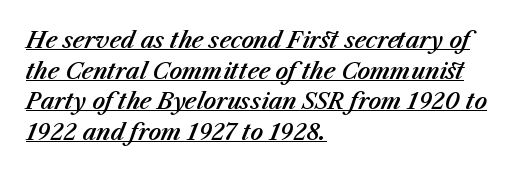
{"italic": "yes", "lean": "right", "slant_degrees": 23, "underline": "yes", "align": "left", "line_spacing": "normal", "line_spacing_ratio": 1.39, "letter_spacing": "normal", "letter_spacing_em": 0.0, "glyph_px": 22}
